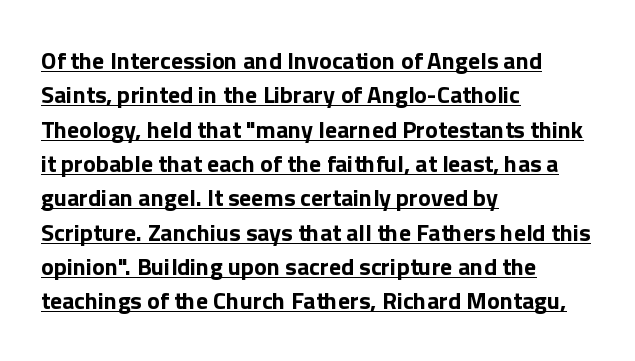
Its strokes are broad and dark, the hallmark of bold type. The typesetter has applied underlining to the passage shown. The designer left line spacing at the default. These lines are set flush left with a ragged right edge.
